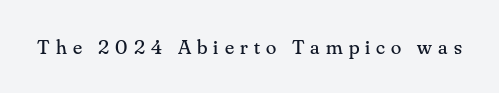
It's the straight-up-and-down kind of type. A typesetter would call this heavily tracked-out type. Heaviness? Minimal to ordinary, like unemphasized prose. Each row of text sits above clean, open space.
